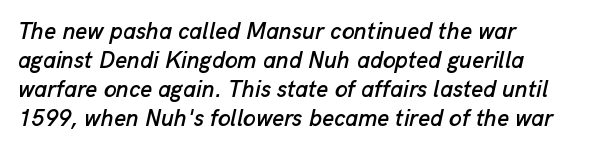
{"italic": "yes", "lean": "right", "slant_degrees": 13, "underline": "no", "align": "left", "line_spacing": "normal", "line_spacing_ratio": 1.26, "letter_spacing": "normal", "letter_spacing_em": 0.0, "glyph_px": 23}
